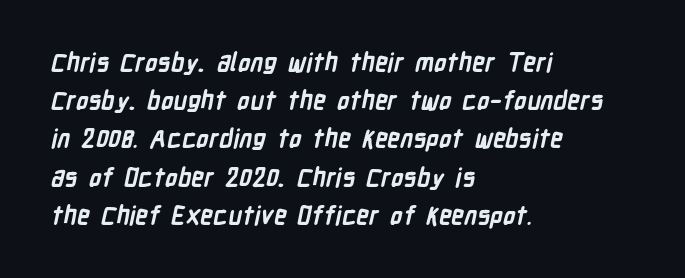
The typesetting leans heavy: a genuine bold. The ragged edge is on the right, which tells us the setting is flush left. Nobody touched the tracking dial on this one. Descenders hang freely into open space. How would I describe the line gaps? Plain and ordinary.
